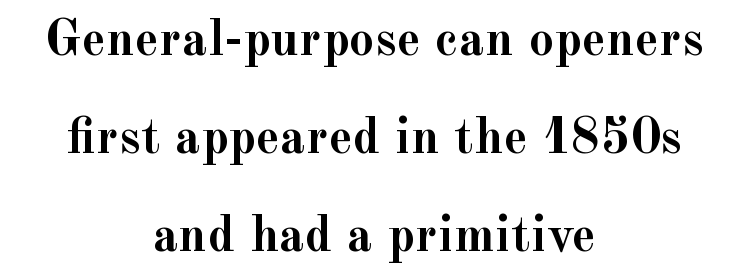
{"serif": "yes", "italic": "no", "bold": "yes", "weight": "semibold", "width": "normal", "x_height": "small", "monospaced": "no", "underline": "no", "align": "center", "line_spacing": "loose", "line_spacing_ratio": 1.92, "letter_spacing": "normal", "letter_spacing_em": 0.0, "glyph_px": 51}
